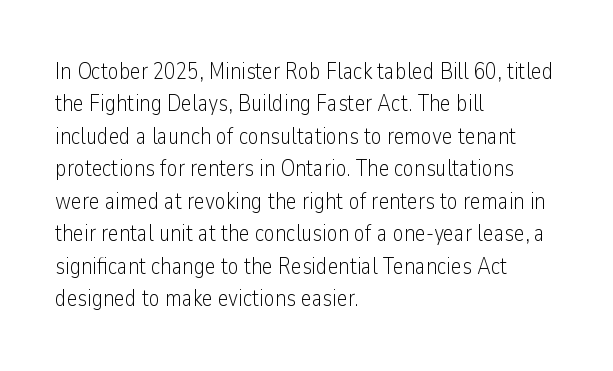
{"italic": "no", "bold": "no", "underline": "no", "align": "left", "line_spacing": "normal", "line_spacing_ratio": 1.41, "letter_spacing": "normal", "letter_spacing_em": 0.0, "glyph_px": 23}
